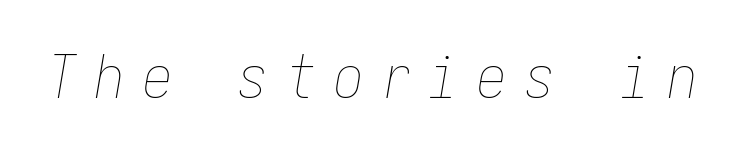
The image shows 59 px thin, condensed type, italic (leaning right); set unusually wide letter spacing (+0.31 em), not underlined; low stroke contrast and a medium x-height.
